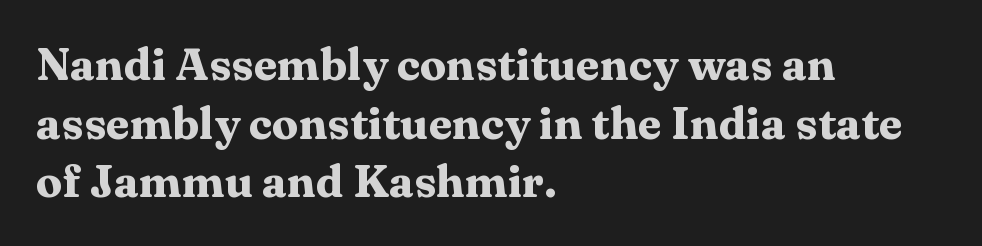
These lines are rendered in a variable-pitch font. Words float on clear page, feet unadorned. How heavy is the stroke? Heavy — this is a bold. Honestly, the letter spacing is just normal — you wouldn't notice it. The glyphs in this specimen are seriffed. Notice how the passage keeps a crisp vertical edge on the left only.
